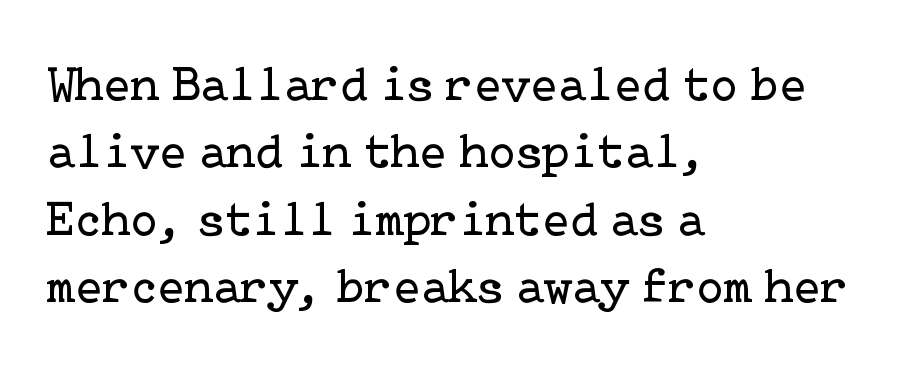
The image shows 50 px regular-weight serif type, upright; set left-aligned, normal line spacing (1.35x), normal letter spacing, not underlined; low stroke contrast and a medium x-height.
